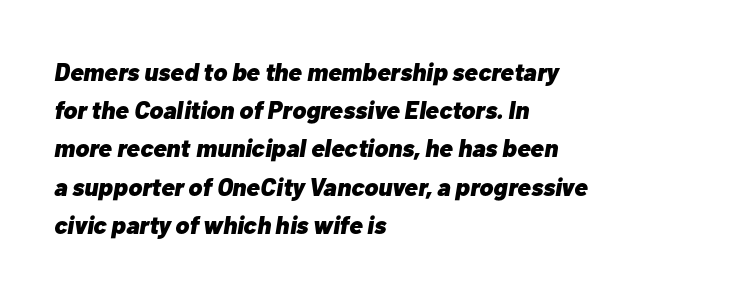
Q: Is the text bold? A: Yes.
Q: Is the text italic (slanted)? A: Yes, it leans right by about 10 degrees.
Q: Is the text underlined? A: No.
Q: How is the paragraph aligned? A: Left-aligned.
Q: Is the spacing between letters normal or unusually wide? A: Normal.
Q: Is the spacing between lines tight, normal or loose? A: Normal.
